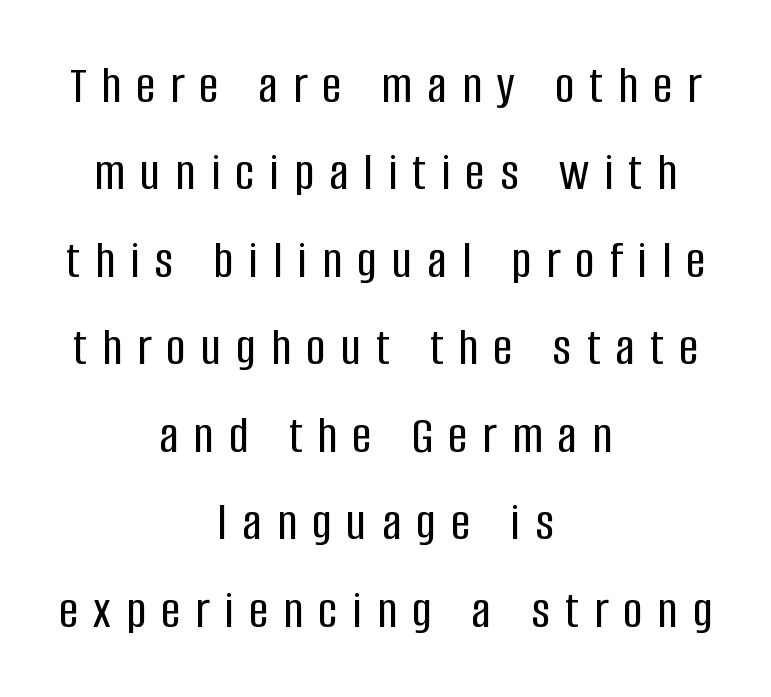
Q: Is the text italic (slanted)? A: No, it is upright.
Q: Is the typeface a serif or a sans-serif typeface? A: Sans-serif.
Q: Is the text underlined? A: No.
Q: How is the paragraph aligned? A: Centered.
Q: Is the spacing between letters normal or unusually wide? A: Unusually wide.
Q: Is the spacing between lines tight, normal or loose? A: Normal.
Q: Width (condensed, normal, or wide)? A: Condensed.
Q: Stroke contrast? A: Low.
Q: x-height? A: Large.
Q: Monospaced? A: No.
